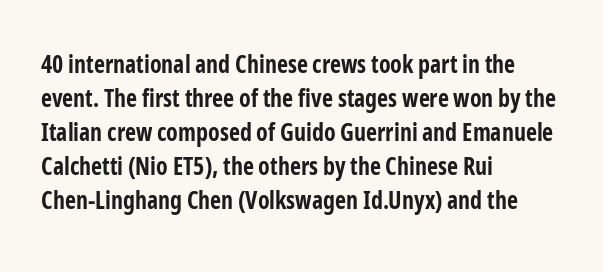
{"italic": "no", "bold": "yes", "underline": "no", "align": "left", "line_spacing": "normal", "line_spacing_ratio": 1.42, "letter_spacing": "normal", "letter_spacing_em": 0.0, "glyph_px": 24}
